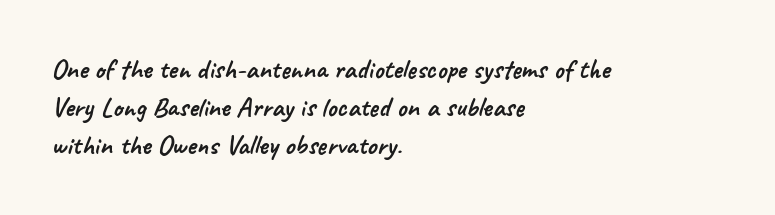
Q: Is the typeface a serif or a sans-serif typeface? A: Sans-serif.
Q: Is the text underlined? A: No.
Q: How is the paragraph aligned? A: Left-aligned.
Q: Is the spacing between letters normal or unusually wide? A: Normal.
Q: Is the spacing between lines tight, normal or loose? A: Normal.
Q: Width (condensed, normal, or wide)? A: Normal.
Q: Stroke contrast? A: Low.
Q: x-height? A: Small.
Q: Monospaced? A: No.
